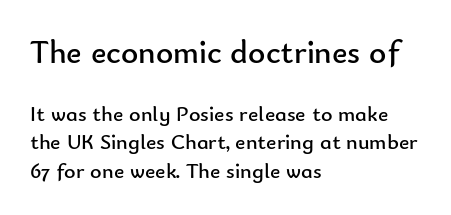
Q: Is the text bold? A: No.
Q: Is the text italic (slanted)? A: No, it is upright.
Q: Is the typeface a serif or a sans-serif typeface? A: Sans-serif.
Q: Is the text underlined? A: No.
Q: How is the paragraph aligned? A: Left-aligned.
Q: Is the spacing between letters normal or unusually wide? A: Normal.
Q: Is the spacing between lines tight, normal or loose? A: Normal.
Q: Which block of text is set in a larger size, the first (top) or the second (bottom)? A: The first (top) one.
Q: Width (condensed, normal, or wide)? A: Normal.
Q: Stroke contrast? A: Low.
Q: x-height? A: Small.
Q: Monospaced? A: No.
